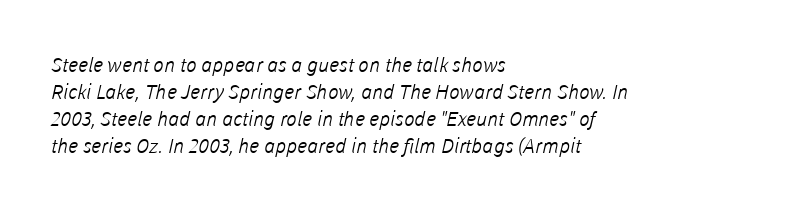
{"bold": "no", "underline": "no", "align": "left", "line_spacing": "normal", "line_spacing_ratio": 1.35, "letter_spacing": "normal", "letter_spacing_em": 0.0, "glyph_px": 20}
